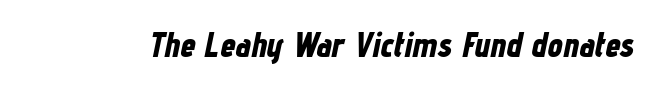
The image shows 34 px bold, condensed type, italic (leaning right); set normal letter spacing, not underlined; low stroke contrast and a medium x-height.
